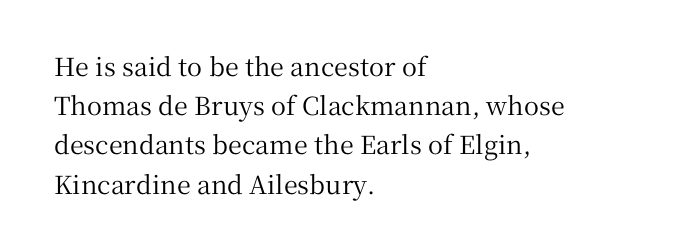
The image shows 25 px text type, upright; set left-aligned, normal line spacing (1.57x), normal letter spacing, not underlined.
